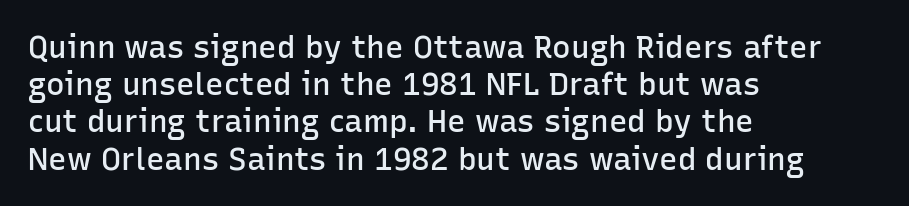
Descenders hang freely into open space. The type sits square on the baseline with zero lean. Alignment: flush left. The gaps between neighbouring characters are ordinary and unremarkable. The characters display no serif detailing; their extremities are plain.
